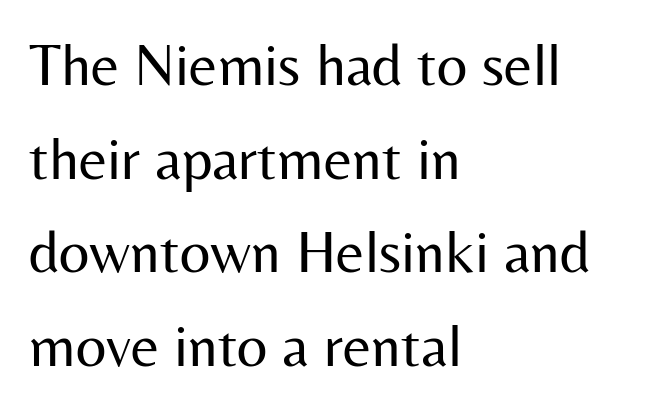
The image shows 60 px regular-weight sans-serif type, upright; set left-aligned, normal line spacing (1.56x), normal letter spacing, not underlined; medium stroke contrast and a medium x-height.
